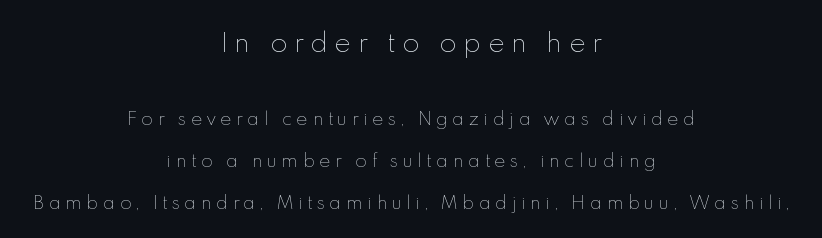
{"italic": "no", "bold": "no", "underline": "no", "align": "center", "line_spacing": "loose", "line_spacing_ratio": 2.48, "letter_spacing": "wide", "letter_spacing_em": 0.28, "larger_block": "first", "size_ratio": 1.47, "glyph_px": 25}
